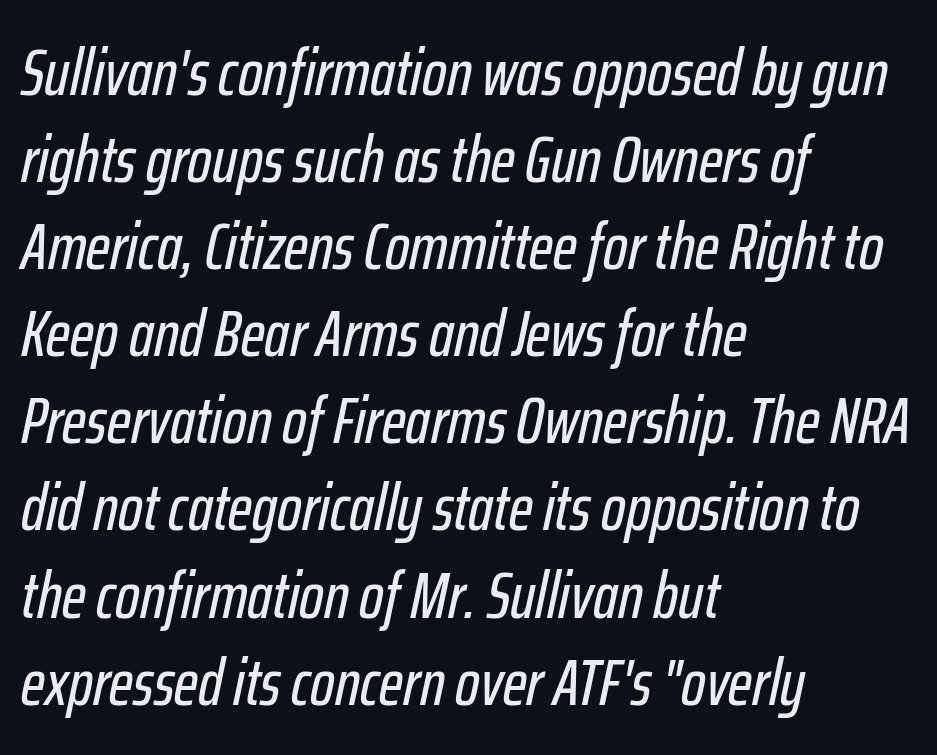
A typesetter would mark this as italic. Where is the straight margin? On the left. Is this a fixed-width face? No — the glyphs have proportional, varying widths. Quick note: underline off.
